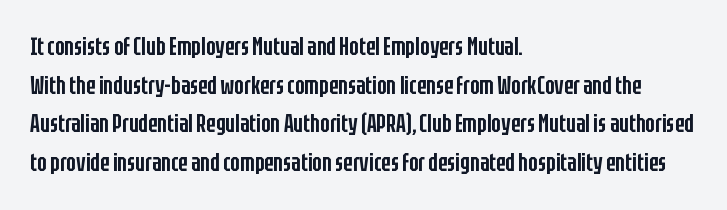
Q: Is the text bold? A: Semi-bold.
Q: Is the text italic (slanted)? A: No, it is upright.
Q: Is the text underlined? A: No.
Q: How is the paragraph aligned? A: Left-aligned.
Q: Is the spacing between letters normal or unusually wide? A: Normal.
Q: Is the spacing between lines tight, normal or loose? A: Normal.
